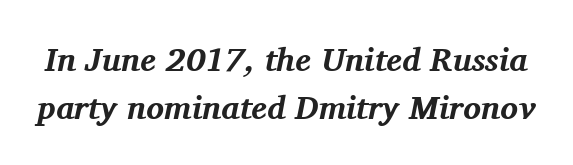
Do the characters align in a grid? No, the font is proportional. Only glyphs here, with clear space below each row. You could call the tracking neutral — neither tight nor loose. Check where the strokes stop: tiny serifs finish them off. Caption: bold face, heavy strokes.
